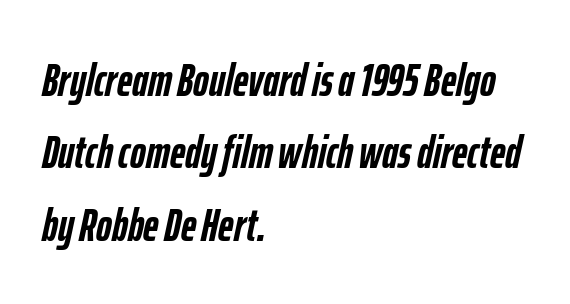
The image shows 47 px semibold, condensed type, italic (leaning right); set left-aligned, normal line spacing (1.54x), normal letter spacing, not underlined; low stroke contrast and a medium x-height.
